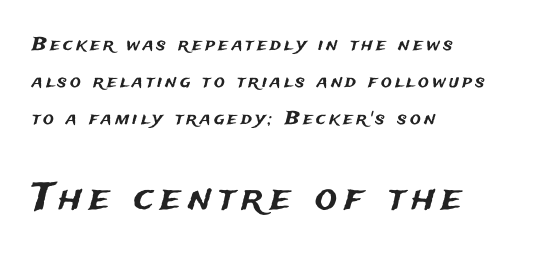
Q: Is the text italic (slanted)? A: Yes.
Q: Is the typeface a serif or a sans-serif typeface? A: Sans-serif.
Q: Is the text underlined? A: No.
Q: How is the paragraph aligned? A: Left-aligned.
Q: Is the spacing between lines tight, normal or loose? A: Loose.
Q: Which block of text is set in a larger size, the first (top) or the second (bottom)? A: The second (bottom) one.
Q: Width (condensed, normal, or wide)? A: Normal.
Q: Stroke contrast? A: Medium.
Q: x-height? A: Medium.
Q: Monospaced? A: No.
